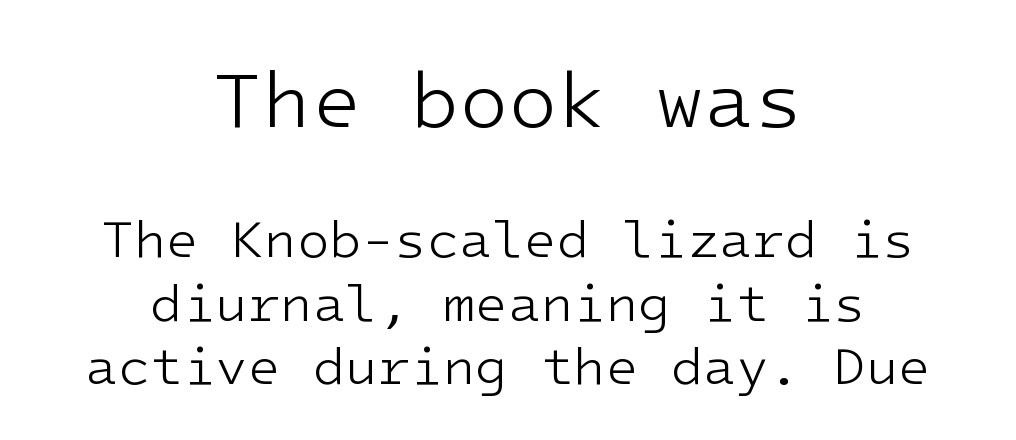
The image shows 80 px light sans-serif type, upright; set centered, line spacing 1.2x, normal letter spacing, not underlined; the first (top) block is 1.51x larger; low stroke contrast and a medium x-height.
